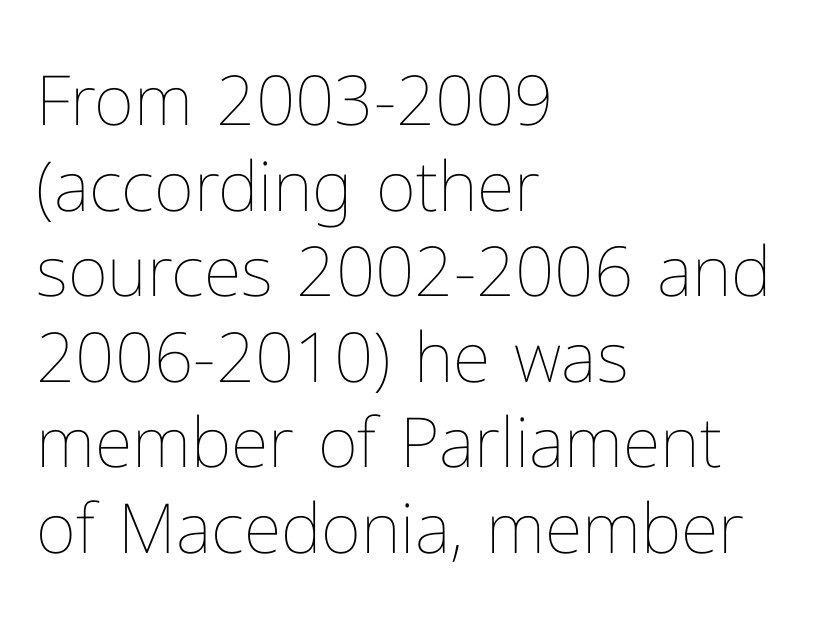
Q: Is the text bold? A: No.
Q: Is the text italic (slanted)? A: No, it is upright.
Q: Is the text underlined? A: No.
Q: How is the paragraph aligned? A: Left-aligned.
Q: Is the spacing between letters normal or unusually wide? A: Normal.
Q: Width (condensed, normal, or wide)? A: Normal.
Q: Stroke contrast? A: Low.
Q: x-height? A: Medium.
Q: Monospaced? A: No.
